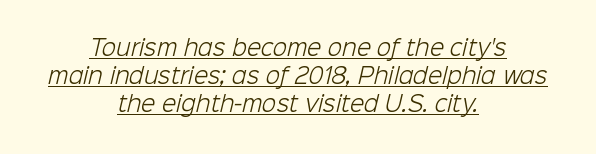
Line starts and ends both wander, symmetrically. Weight: in the light-to-regular range. The lettering is marked with a stroke running underneath it. Successive baselines arrive at the customary interval.
